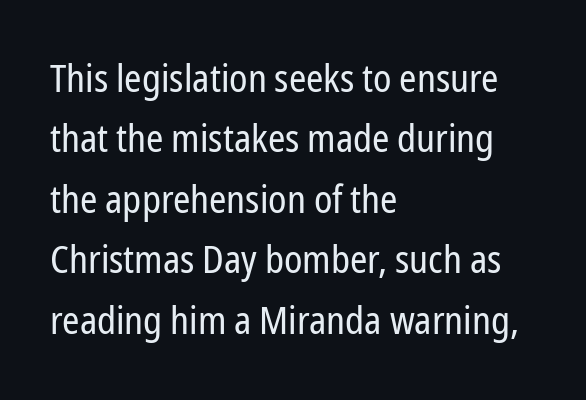
Looks like regular typesetting: each glyph gets only the width it needs. Nope, no serifs anywhere on these letters. A student would call this left alignment; a typographer would say flush left, rag right. Posture: upright roman. Check the space under the baseline: it is left empty. Does the leading feel generous? No, just average.
